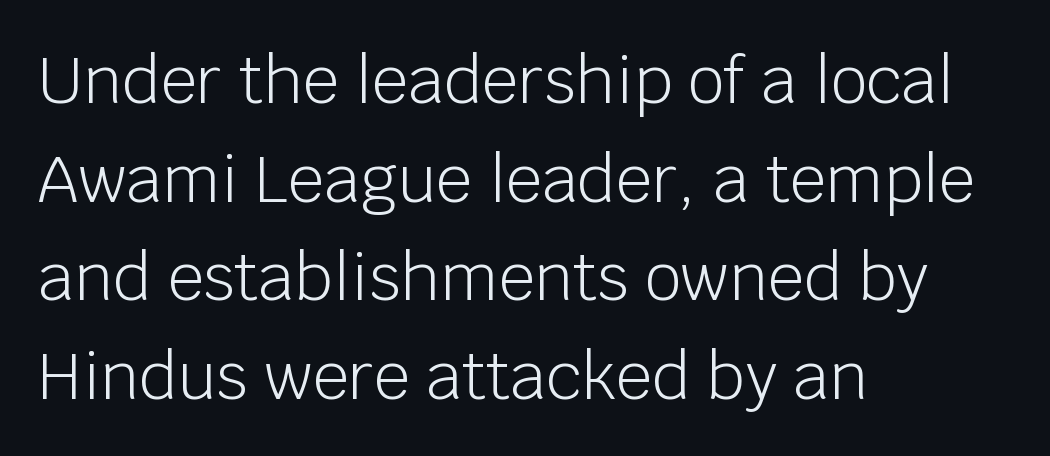
Q: Is the text bold? A: No.
Q: Is the text italic (slanted)? A: No, it is upright.
Q: Is the typeface a serif or a sans-serif typeface? A: Sans-serif.
Q: Is the text underlined? A: No.
Q: How is the paragraph aligned? A: Left-aligned.
Q: Is the spacing between letters normal or unusually wide? A: Normal.
Q: Is the spacing between lines tight, normal or loose? A: Normal.
Q: Width (condensed, normal, or wide)? A: Normal.
Q: Stroke contrast? A: Low.
Q: x-height? A: Large.
Q: Monospaced? A: No.
